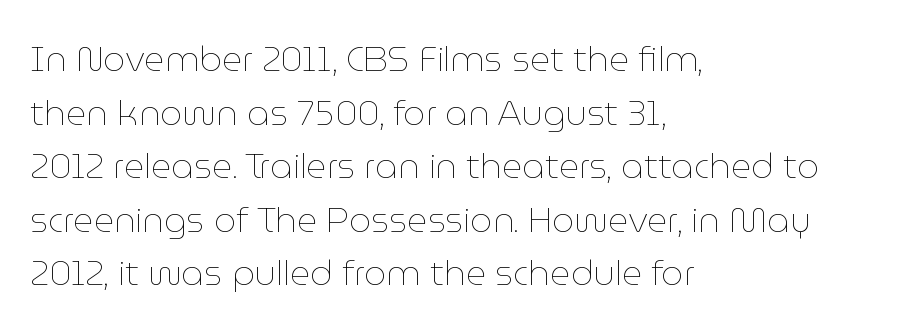
The letters stand straight up with perfectly vertical stems. The letters sit at their default tracking, neither squeezed nor spread. Proportional: the letters do not fall into vertical columns. The typeface has the unassuming heft of standard copy or less. Leading matches the norm, producing a regular column. Visually the block forms a straight wall on the left and a jagged coastline on the right.
